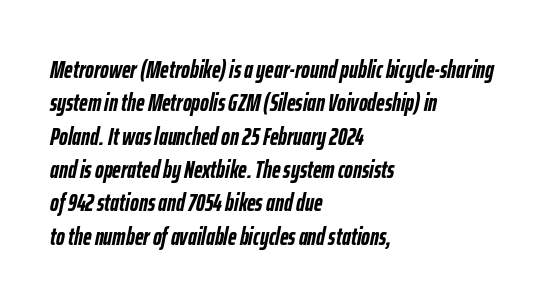
The image shows 24 px bold type, italic (leaning right); set left-aligned, normal line spacing (1.39x), normal letter spacing, not underlined.
